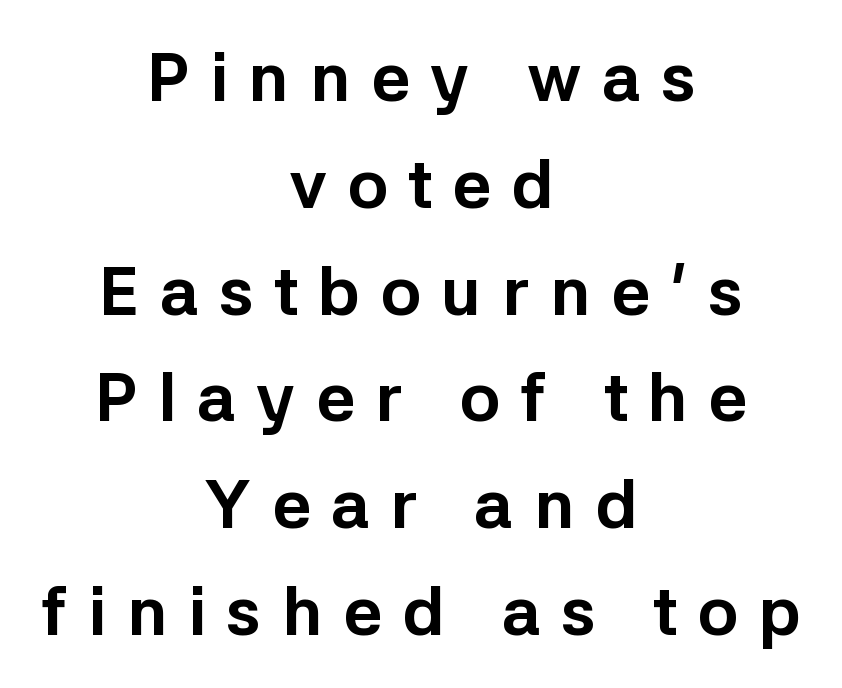
Q: Is the text bold? A: Yes.
Q: Is the text italic (slanted)? A: No, it is upright.
Q: Is the typeface a serif or a sans-serif typeface? A: Sans-serif.
Q: Is the text underlined? A: No.
Q: How is the paragraph aligned? A: Centered.
Q: Is the spacing between letters normal or unusually wide? A: Unusually wide.
Q: Is the spacing between lines tight, normal or loose? A: Normal.
Q: Width (condensed, normal, or wide)? A: Normal.
Q: Stroke contrast? A: Low.
Q: x-height? A: Medium.
Q: Monospaced? A: No.
